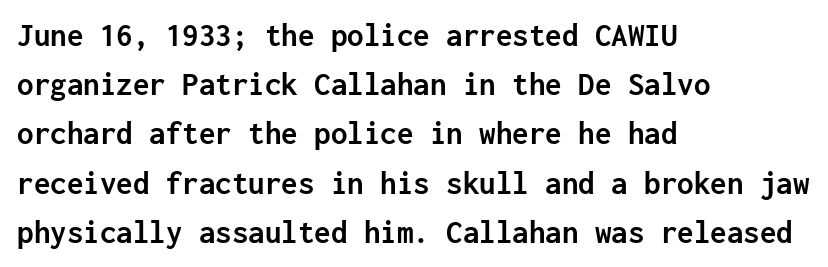
{"serif": "no", "italic": "no", "bold": "yes", "weight": "semibold", "width": "normal", "stroke_contrast": "low", "x_height": "medium", "monospaced": "yes", "underline": "no", "align": "left", "line_spacing": "normal", "line_spacing_ratio": 1.49, "letter_spacing": "normal", "letter_spacing_em": 0.0, "glyph_px": 33}
